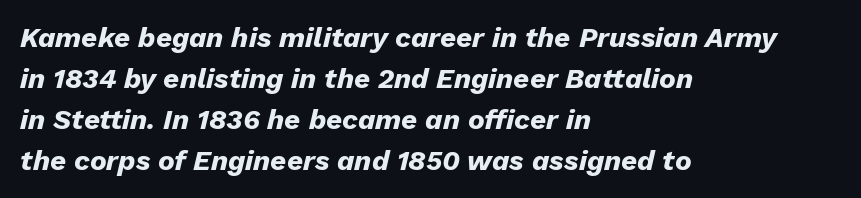
Q: Is the text bold? A: Yes.
Q: Is the text italic (slanted)? A: Yes, it leans right by about 13 degrees.
Q: Is the text underlined? A: No.
Q: How is the paragraph aligned? A: Left-aligned.
Q: Is the spacing between letters normal or unusually wide? A: Normal.
Q: Is the spacing between lines tight, normal or loose? A: Normal.
Q: Width (condensed, normal, or wide)? A: Normal.
Q: Stroke contrast? A: Low.
Q: x-height? A: Medium.
Q: Monospaced? A: No.
